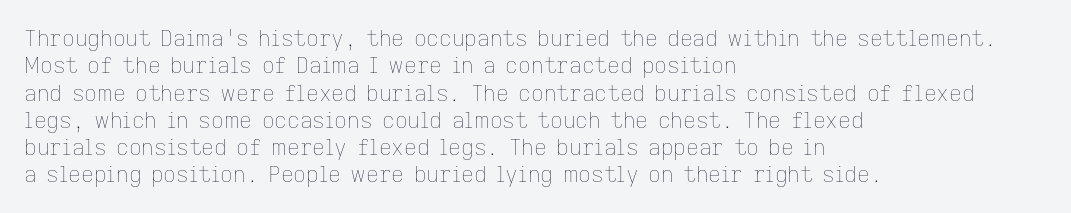
{"italic": "no", "bold": "no", "underline": "no", "align": "left", "line_spacing_ratio": 1.24, "letter_spacing": "normal", "letter_spacing_em": 0.0, "glyph_px": 22}
